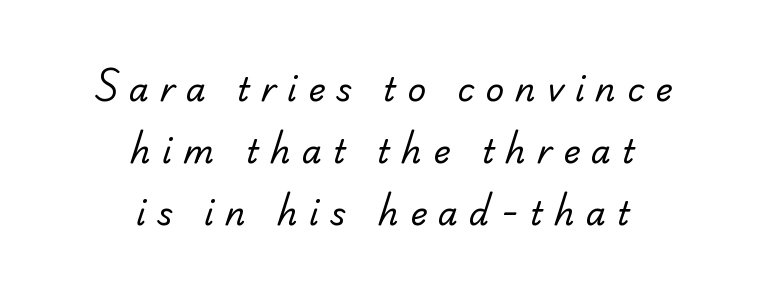
{"serif": "yes", "bold": "no", "weight": "regular", "width": "normal", "stroke_contrast": "low", "x_height": "small", "monospaced": "no", "underline": "no", "align": "center", "line_spacing": "loose", "line_spacing_ratio": 1.93, "letter_spacing": "wide", "letter_spacing_em": 0.35, "glyph_px": 32}
